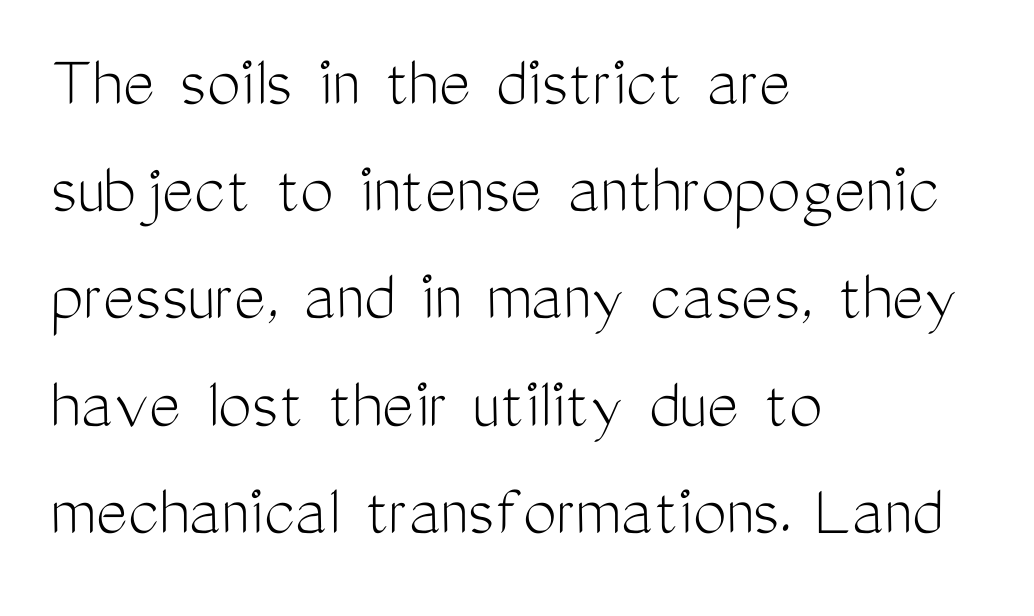
The image shows 75 px light, condensed sans-serif type, upright; set left-aligned, normal line spacing (1.43x), normal letter spacing, not underlined; medium stroke contrast and a medium x-height.
